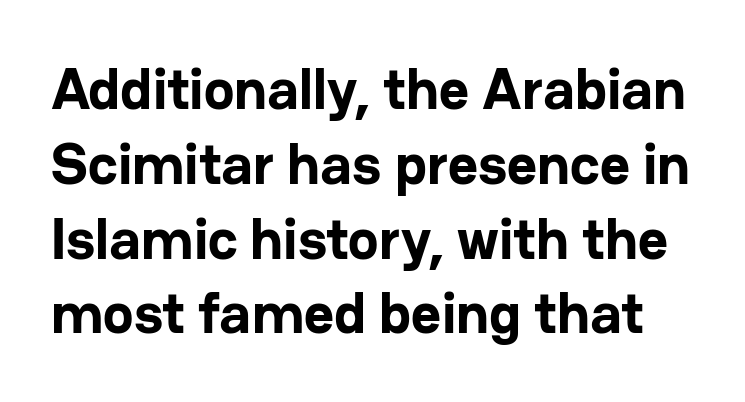
The rendering shows plain stroke endings on the letterforms — a sans-serif design. A typesetter would call this proportional, since set widths differ per character. Typesetter's note: full bold, strokes at maximum text heaviness. Posture: straight, roman, zero tilt. Horizontal bands of white between lines are of average thickness. Plain, unruled lines of type.
